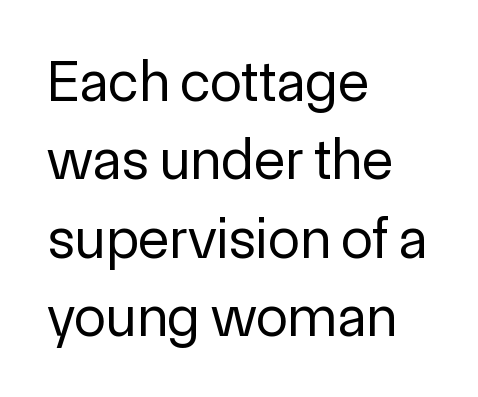
Q: Is the text bold? A: No.
Q: Is the text italic (slanted)? A: No, it is upright.
Q: Is the typeface a serif or a sans-serif typeface? A: Sans-serif.
Q: Is the text underlined? A: No.
Q: How is the paragraph aligned? A: Left-aligned.
Q: Is the spacing between letters normal or unusually wide? A: Normal.
Q: Is the spacing between lines tight, normal or loose? A: Normal.
Q: Width (condensed, normal, or wide)? A: Normal.
Q: x-height? A: Medium.
Q: Monospaced? A: No.
